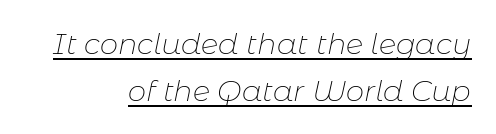
This rendering features underlined lettering. This sample has the flowing, uneven cadence of proportional lettering. The font's italic variant was chosen for this text. Caption: multi-line text, flush right, ragged left. Summary of weight: not heavy and not bold. Tracking here is standard; glyphs follow each other at the usual distance.
